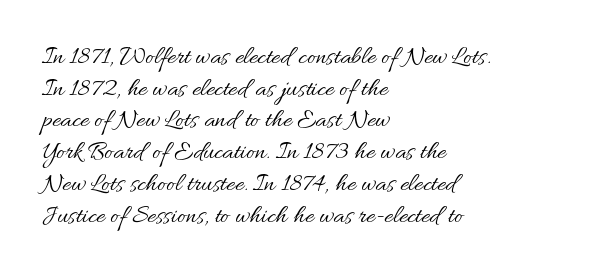
The image shows 26 px text type; set left-aligned, line spacing 1.22x, normal letter spacing, not underlined.
